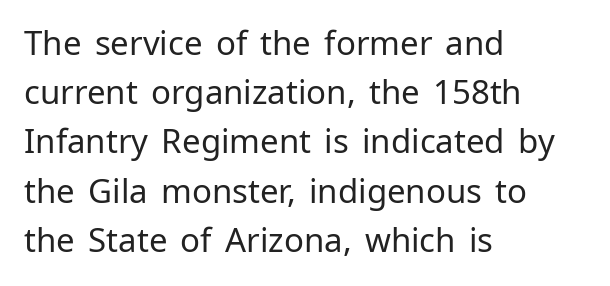
The image shows 33 px regular-weight sans-serif type, upright; set left-aligned, normal line spacing (1.49x), normal letter spacing, not underlined; low stroke contrast and a medium x-height.
